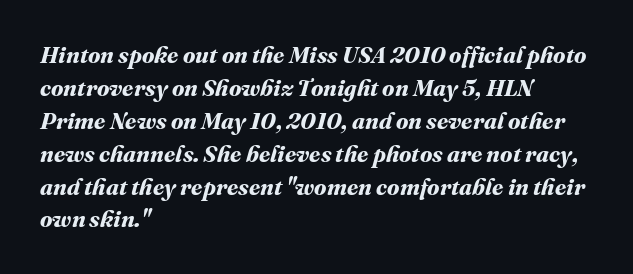
Q: Is the text bold? A: Yes.
Q: Is the text underlined? A: No.
Q: How is the paragraph aligned? A: Left-aligned.
Q: Is the spacing between letters normal or unusually wide? A: Normal.
Q: Is the spacing between lines tight, normal or loose? A: Normal.
